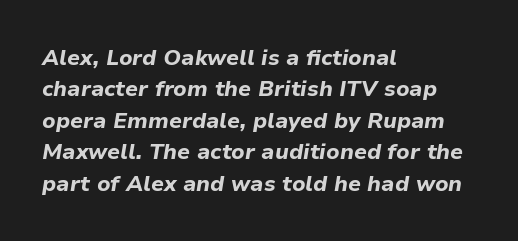
The string is rendered with underlining switched off. Leading: standard. The setting favours the left margin, as ordinary paragraphs usually do. Characters follow at the spacing the type designer built in. These lines were composed using italics. The characters look thick and weighty, a clear bold.
